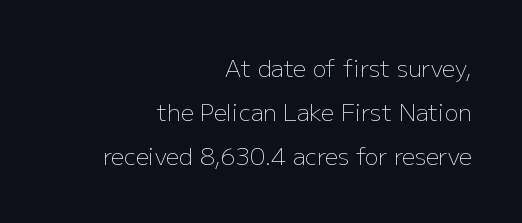
Quick note: interline space is abundant. Quick note: not italic, upright. Default kerning and tracking; the words read as compact shapes. Is the stroke heavy? The answer is a plain regular-or-lighter. Underlining? Definitely not there.
